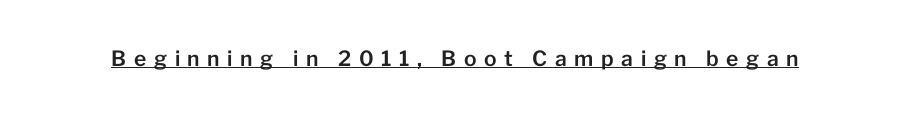
Is the letter spacing exaggerated? Yes — the characters are pushed far apart. Notice how a bar underscores the lettering throughout. These lines were composed using upright roman letters.
